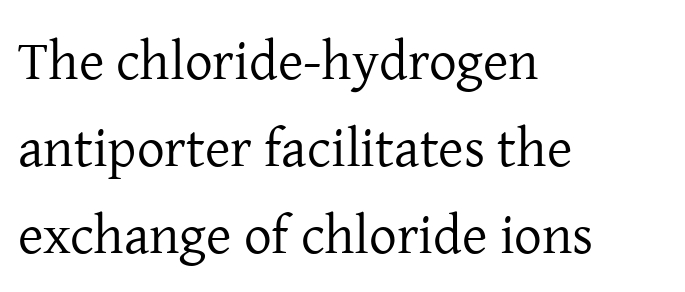
{"serif": "yes", "italic": "no", "bold": "no", "weight": "regular", "width": "normal", "stroke_contrast": "low", "x_height": "medium", "monospaced": "no", "underline": "no", "align": "left", "line_spacing": "normal", "line_spacing_ratio": 1.58, "letter_spacing": "normal", "letter_spacing_em": 0.0, "glyph_px": 55}
